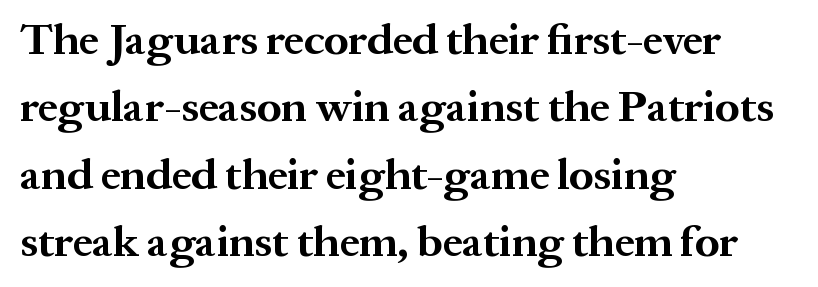
Q: Is the text bold? A: Yes.
Q: Is the text italic (slanted)? A: No, it is upright.
Q: Is the typeface a serif or a sans-serif typeface? A: Serif.
Q: Is the text underlined? A: No.
Q: How is the paragraph aligned? A: Left-aligned.
Q: Is the spacing between letters normal or unusually wide? A: Normal.
Q: Is the spacing between lines tight, normal or loose? A: Normal.
Q: Width (condensed, normal, or wide)? A: Normal.
Q: Stroke contrast? A: Medium.
Q: x-height? A: Medium.
Q: Monospaced? A: No.
